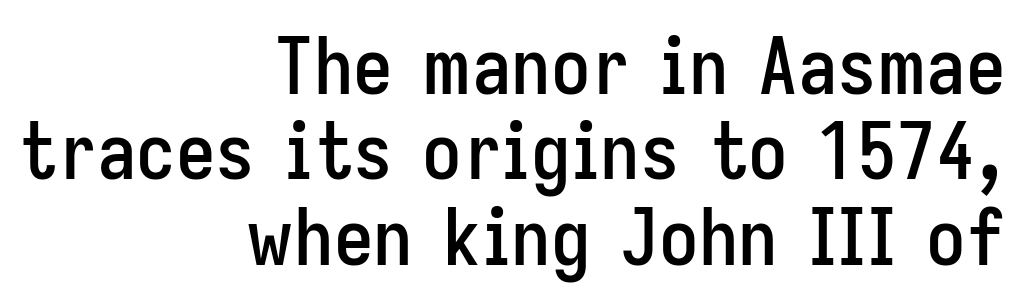
Q: Is the text italic (slanted)? A: No, it is upright.
Q: Is the typeface a serif or a sans-serif typeface? A: Sans-serif.
Q: Is the text underlined? A: No.
Q: How is the paragraph aligned? A: Right-aligned.
Q: Is the spacing between letters normal or unusually wide? A: Normal.
Q: Is the spacing between lines tight, normal or loose? A: Tight.
Q: Width (condensed, normal, or wide)? A: Condensed.
Q: Stroke contrast? A: Low.
Q: x-height? A: Medium.
Q: Monospaced? A: No.
